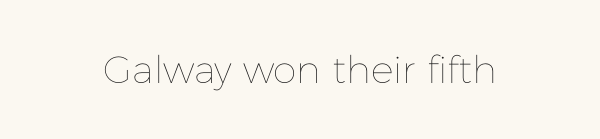
Is this a fixed-width face? No — the glyphs have proportional, varying widths. Each stroke keeps to a modest, everyday thickness or less. A typesetter would mark this as roman, not italic. Clear beneath every line of the passage. No extra tracking has been applied to these lines.
